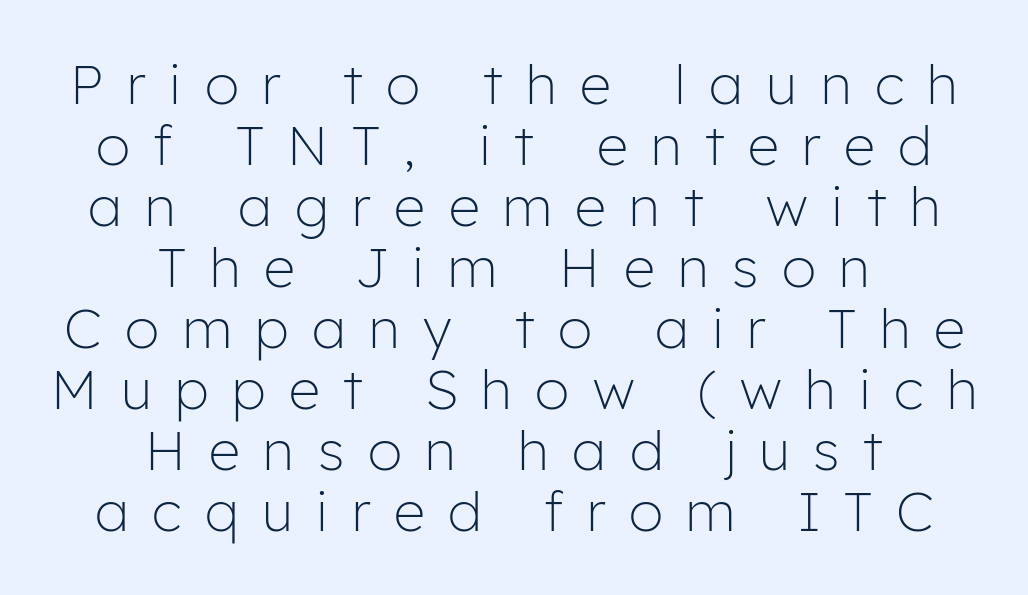
The image shows 55 px light sans-serif type, upright; set centered, tight line spacing (1.11x), unusually wide letter spacing (+0.43 em), not underlined; low stroke contrast and a medium x-height.
